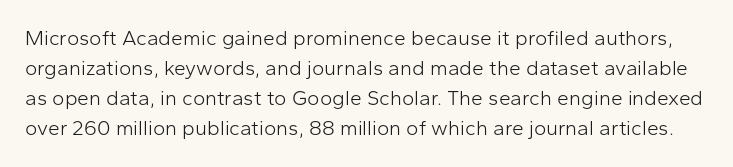
The image shows 21 px text type, upright; set normal line spacing (1.43x), normal letter spacing, not underlined.
